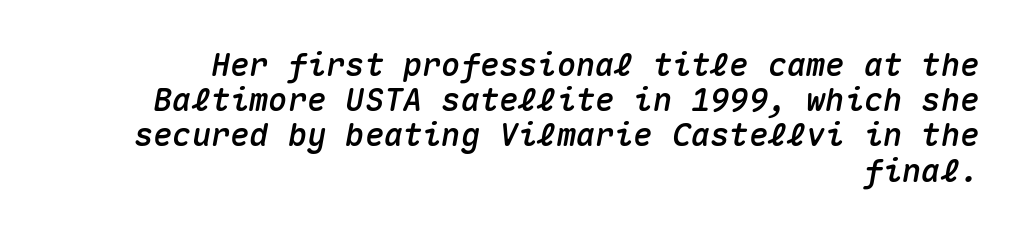
Q: Is the text italic (slanted)? A: Yes, it leans right by about 10 degrees.
Q: Is the text underlined? A: No.
Q: How is the paragraph aligned? A: Right-aligned.
Q: Is the spacing between letters normal or unusually wide? A: Normal.
Q: Is the spacing between lines tight, normal or loose? A: Tight.
Q: Width (condensed, normal, or wide)? A: Normal.
Q: Stroke contrast? A: Medium.
Q: x-height? A: Medium.
Q: Monospaced? A: Yes.
